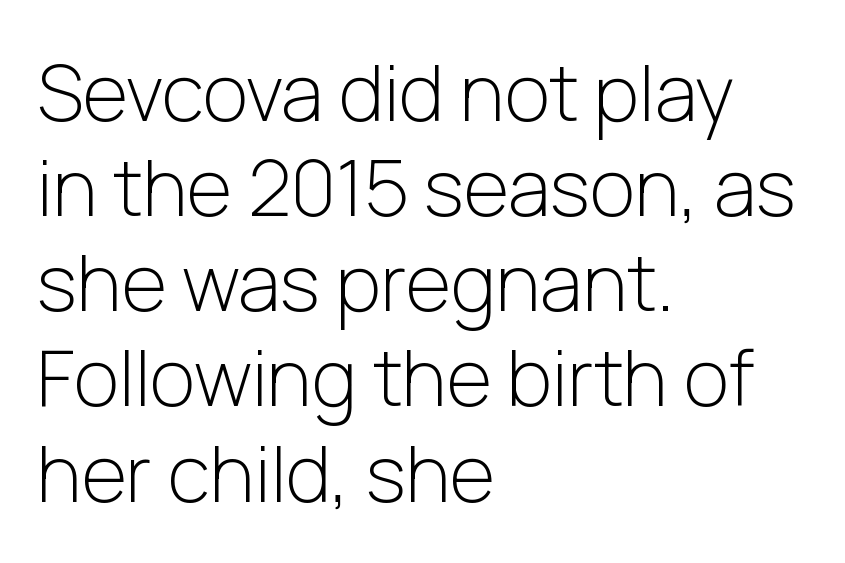
Characters follow at the spacing the type designer built in. Type without underlining. The text was rendered using a sans face with plain stroke endings. All the whitespace from short lines collects on the right.
